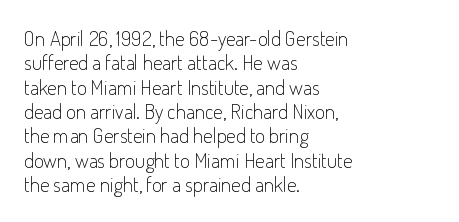
Q: Is the text bold? A: No.
Q: Is the text italic (slanted)? A: No, it is upright.
Q: Is the text underlined? A: No.
Q: How is the paragraph aligned? A: Left-aligned.
Q: Is the spacing between letters normal or unusually wide? A: Normal.
